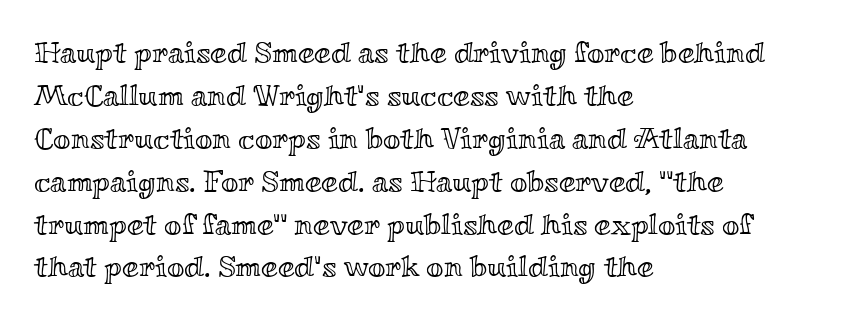
The image shows 30 px wide type, upright; set left-aligned, normal line spacing (1.43x), normal letter spacing, not underlined; a small x-height.
